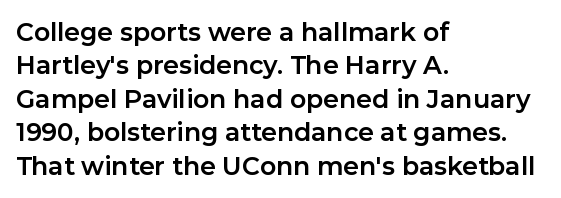
Q: Is the text bold? A: Yes.
Q: Is the text italic (slanted)? A: No, it is upright.
Q: Is the text underlined? A: No.
Q: How is the paragraph aligned? A: Left-aligned.
Q: Is the spacing between letters normal or unusually wide? A: Normal.
Q: Is the spacing between lines tight, normal or loose? A: Normal.
